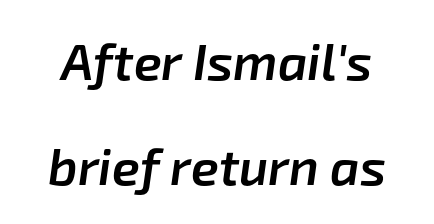
The image shows 51 px semibold type, italic (leaning right); set loose line spacing (2.06x), normal letter spacing, not underlined; low stroke contrast and a medium x-height.
